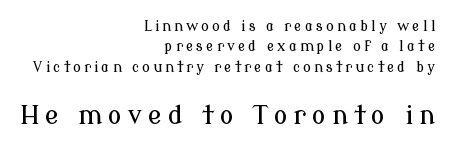
Q: Is the text italic (slanted)? A: No, it is upright.
Q: Is the text underlined? A: No.
Q: How is the paragraph aligned? A: Right-aligned.
Q: Is the spacing between letters normal or unusually wide? A: Unusually wide.
Q: Is the spacing between lines tight, normal or loose? A: Normal.
Q: Which block of text is set in a larger size, the first (top) or the second (bottom)? A: The second (bottom) one.
